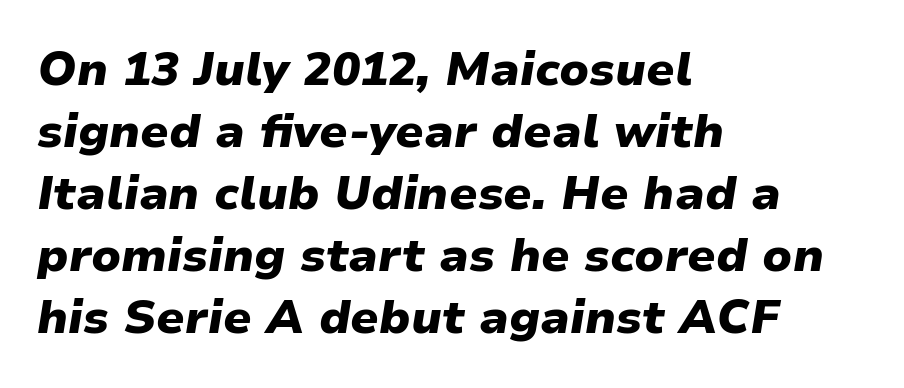
The image shows 47 px heavy type, italic (leaning right); set left-aligned, normal line spacing (1.32x), normal letter spacing, not underlined; low stroke contrast and a medium x-height.
